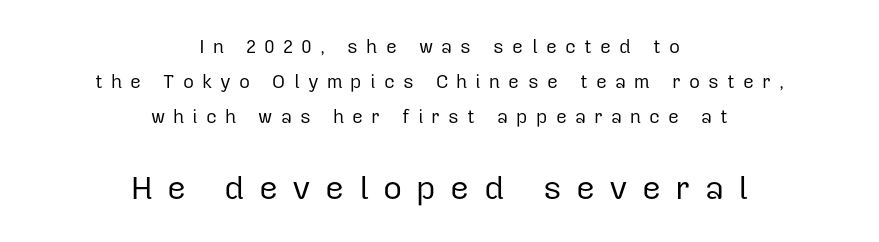
The image shows 33 px regular-weight sans-serif type, upright; set centered, line spacing 1.85x, unusually wide letter spacing (+0.43 em), not underlined; the second (bottom) block is 1.74x larger; low stroke contrast and a medium x-height.
